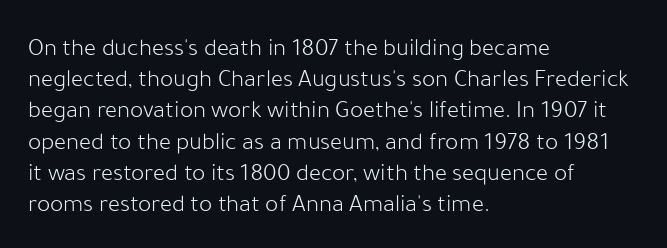
The image shows 25 px text type, upright; set left-aligned, normal line spacing (1.25x), normal letter spacing, not underlined.
